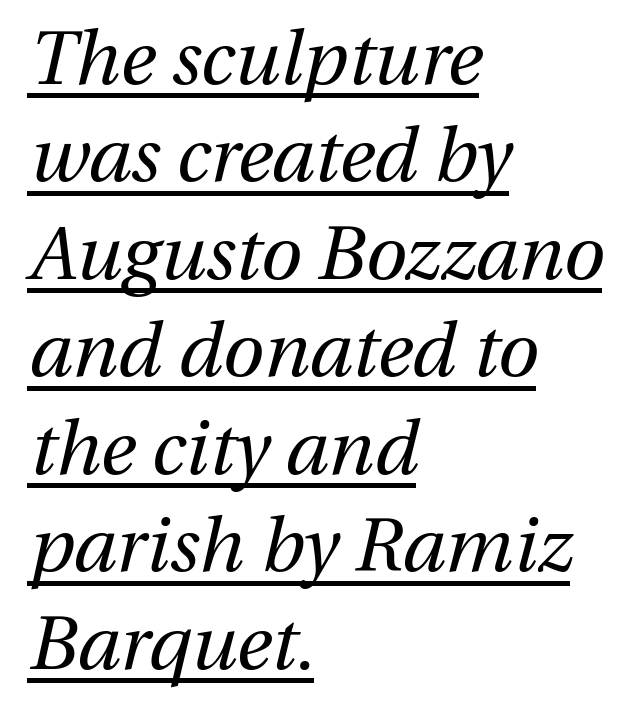
The image shows 75 px regular-weight type, italic (leaning right); set left-aligned, normal line spacing (1.3x), normal letter spacing, underlined; medium stroke contrast and a medium x-height.
